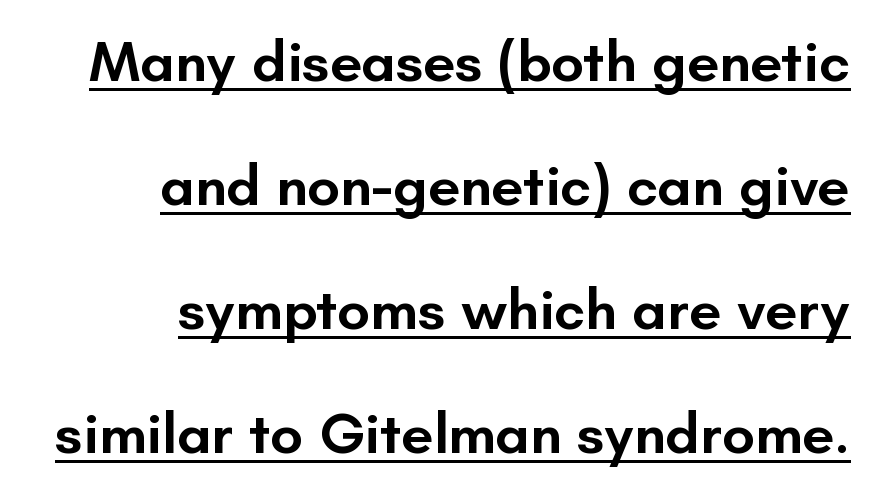
Posture: straight, roman, zero tilt. No feet cap the strokes, marking this as sans-serif type. A typographer would call this underscored text. A fair bit of extra ink — the face is semibold, not bold.
